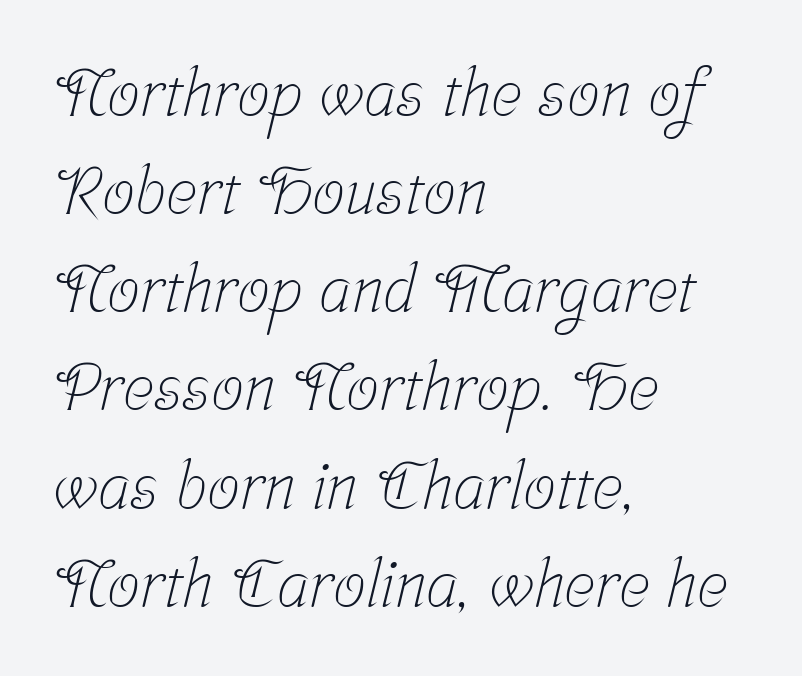
Q: Is the text bold? A: No.
Q: Is the typeface a serif or a sans-serif typeface? A: Serif.
Q: Is the text underlined? A: No.
Q: How is the paragraph aligned? A: Left-aligned.
Q: Is the spacing between letters normal or unusually wide? A: Normal.
Q: Is the spacing between lines tight, normal or loose? A: Normal.
Q: Width (condensed, normal, or wide)? A: Condensed.
Q: Stroke contrast? A: Low.
Q: x-height? A: Medium.
Q: Monospaced? A: No.
